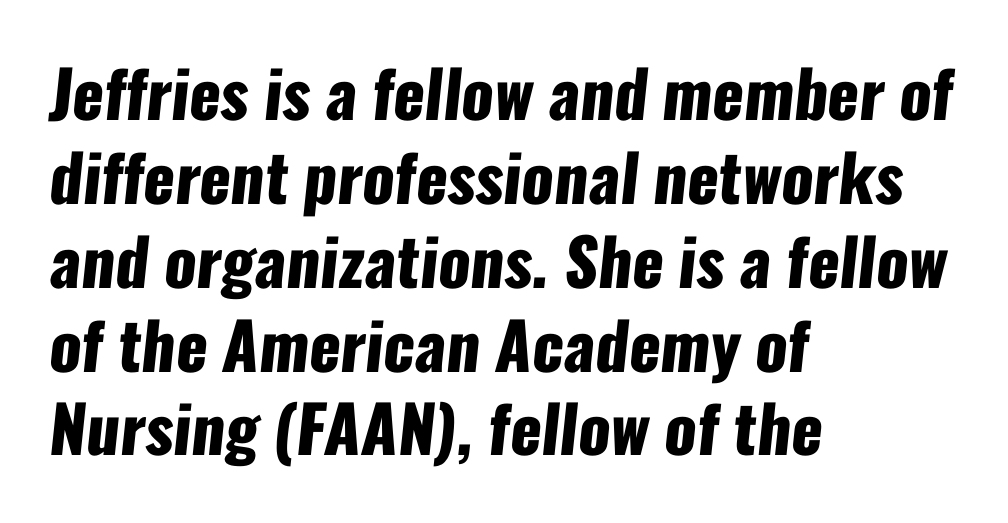
{"serif": "no", "bold": "yes", "weight": "heavy", "width": "condensed", "stroke_contrast": "low", "x_height": "medium", "monospaced": "no", "underline": "no", "align": "left", "line_spacing": "normal", "line_spacing_ratio": 1.29, "letter_spacing": "normal", "letter_spacing_em": 0.0, "glyph_px": 65}
